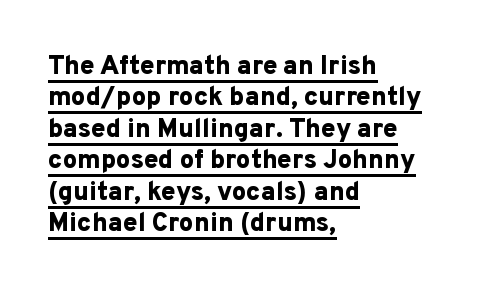
Q: Is the text bold? A: Yes.
Q: Is the text italic (slanted)? A: No, it is upright.
Q: Is the text underlined? A: Yes.
Q: How is the paragraph aligned? A: Left-aligned.
Q: Is the spacing between letters normal or unusually wide? A: Normal.
